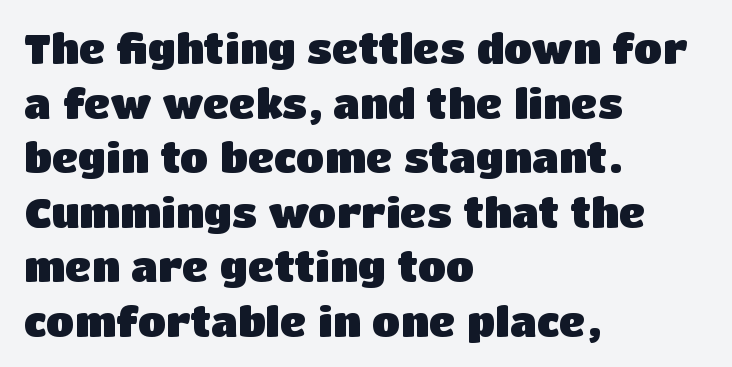
The image shows 41 px heavy sans-serif type, upright; set left-aligned, normal line spacing (1.33x), normal letter spacing, not underlined; low stroke contrast and a large x-height.
